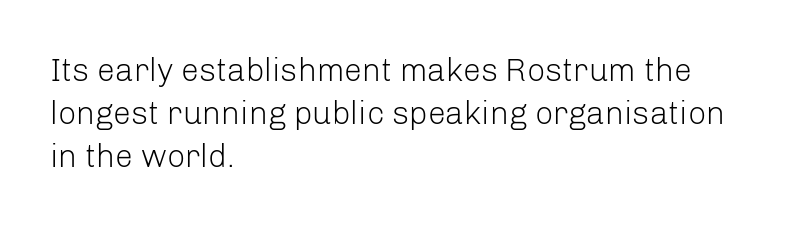
Q: Is the text bold? A: No.
Q: Is the text italic (slanted)? A: No, it is upright.
Q: Is the typeface a serif or a sans-serif typeface? A: Sans-serif.
Q: Is the text underlined? A: No.
Q: How is the paragraph aligned? A: Left-aligned.
Q: Is the spacing between letters normal or unusually wide? A: Normal.
Q: Is the spacing between lines tight, normal or loose? A: Normal.
Q: Width (condensed, normal, or wide)? A: Normal.
Q: Stroke contrast? A: Low.
Q: x-height? A: Medium.
Q: Monospaced? A: No.
